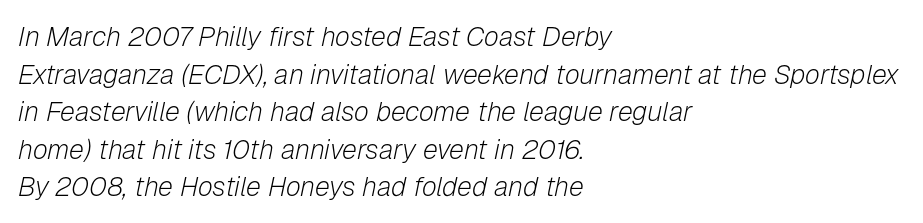
Q: Is the text bold? A: No.
Q: Is the text italic (slanted)? A: Yes, it leans right by about 12 degrees.
Q: Is the text underlined? A: No.
Q: How is the paragraph aligned? A: Left-aligned.
Q: Is the spacing between letters normal or unusually wide? A: Normal.
Q: Is the spacing between lines tight, normal or loose? A: Normal.
